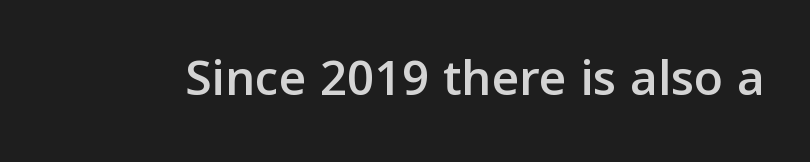
This is the regular roman posture of the typeface. The area under the type is left untouched. The passage shown has conventional tracking throughout. The text was rendered using a sans face with plain stroke endings. Spacing verdict: proportional, widths tailored to each character.
